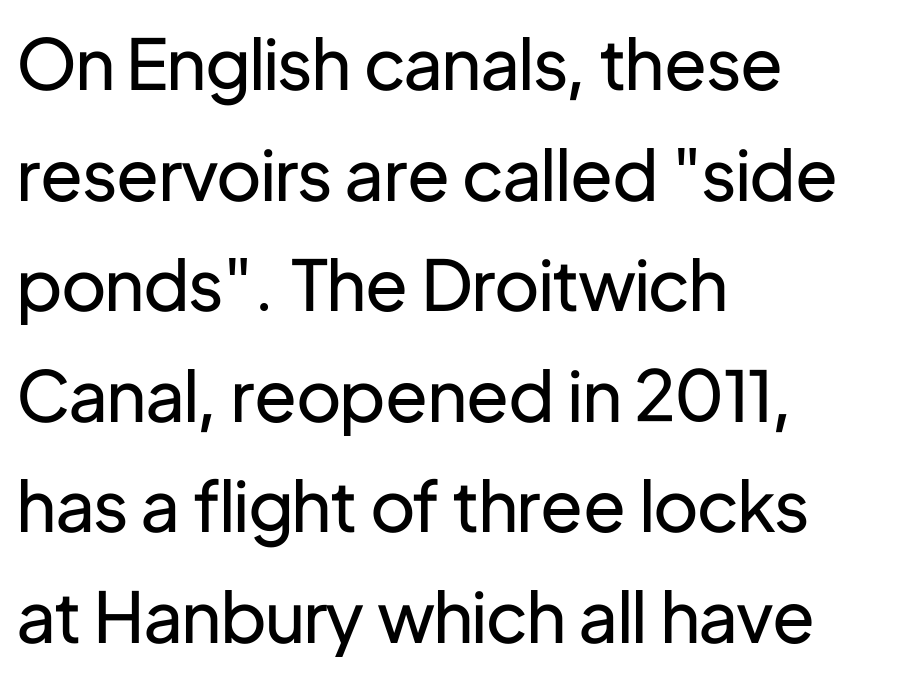
The axis of the letterforms is exactly vertical. Bold? No — there's no thickening of the strokes. The rendering anchors every line to the left-hand side. Character widths vary here, with narrow letters taking less room than wide ones.
